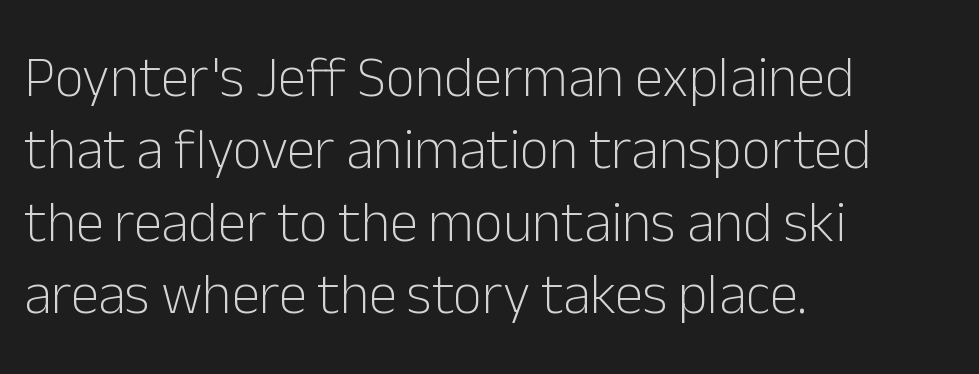
All the whitespace from short lines collects on the right. Nothing heavy about these letters — not bold at all. Looks like regular typesetting: each glyph gets only the width it needs. The foot of each line stays bare and open.
